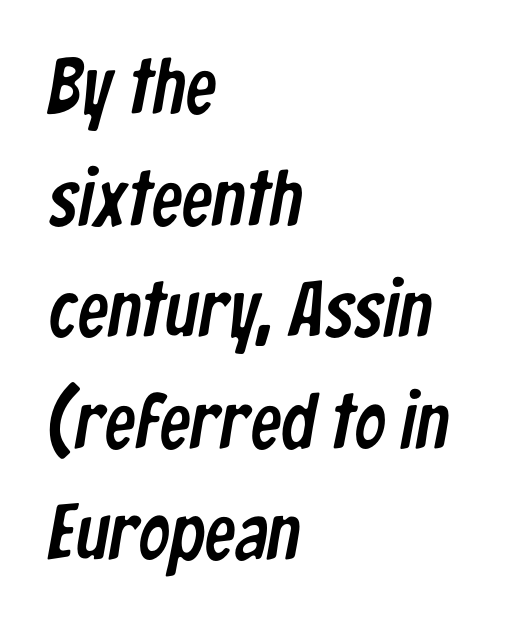
{"serif": "no", "width": "condensed", "stroke_contrast": "low", "x_height": "medium", "monospaced": "no", "underline": "no", "align": "left", "line_spacing": "normal", "line_spacing_ratio": 1.43, "letter_spacing": "normal", "letter_spacing_em": 0.0, "glyph_px": 78}
